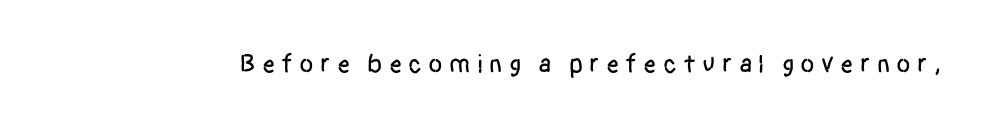
The image shows 26 px text type, upright; set unusually wide letter spacing (+0.24 em), not underlined.
